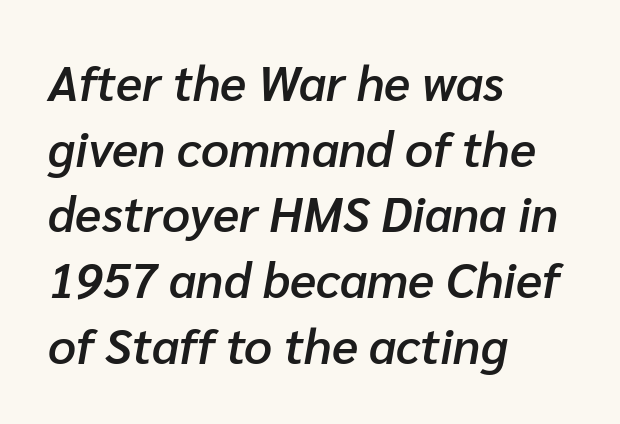
{"italic": "yes", "lean": "right", "slant_degrees": 10, "bold": "semi", "weight": "semibold", "width": "normal", "stroke_contrast": "low", "x_height": "medium", "monospaced": "no", "underline": "no", "align": "left", "line_spacing": "normal", "line_spacing_ratio": 1.34, "letter_spacing": "normal", "letter_spacing_em": 0.0, "glyph_px": 49}
